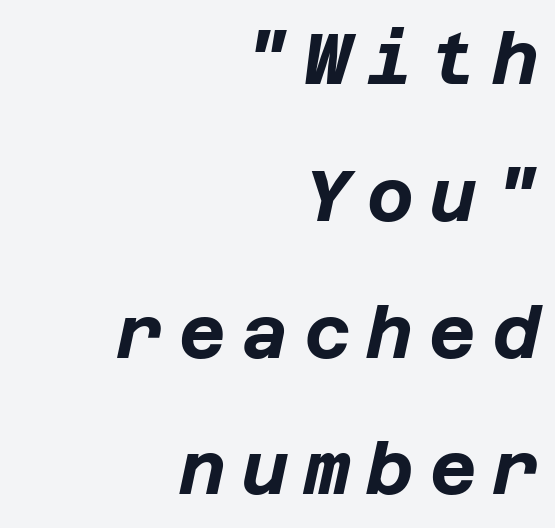
Thick stems and heavy bowls — unmistakably bold. This is oblique type, the kind used for emphasis or titles. What stands out about the letter spacing? Its width — letters are far apart. The lines in this sample share a right terminus and differ only in where they begin. Reading down the column, the eye jumps a long way to each next line.
